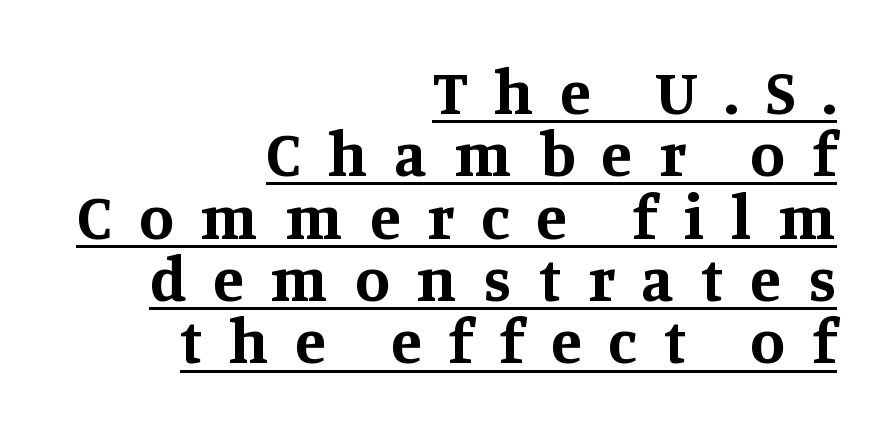
Q: Is the text bold? A: Yes.
Q: Is the text italic (slanted)? A: No, it is upright.
Q: Is the typeface a serif or a sans-serif typeface? A: Serif.
Q: Is the text underlined? A: Yes.
Q: How is the paragraph aligned? A: Right-aligned.
Q: Is the spacing between letters normal or unusually wide? A: Unusually wide.
Q: Is the spacing between lines tight, normal or loose? A: Tight.
Q: Width (condensed, normal, or wide)? A: Normal.
Q: Stroke contrast? A: Medium.
Q: x-height? A: Large.
Q: Monospaced? A: No.
